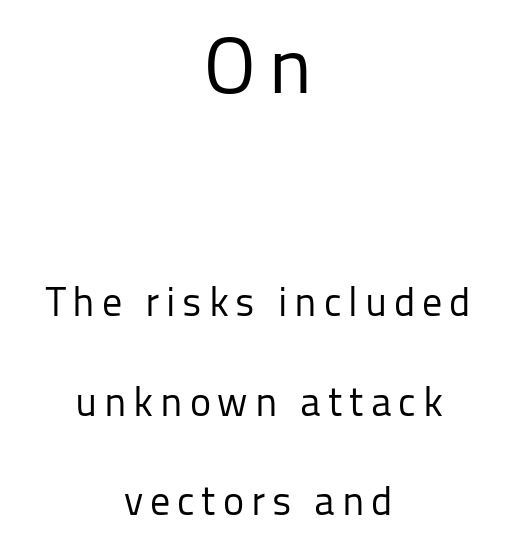
The foot of each line stays bare and open. Whoever set this chose breathing room over compactness in the vertical rhythm. This sample has the flowing, uneven cadence of proportional lettering. Size hierarchy here favors the leading block over the trailing one. This reads as an unemphasized weight, regular at the heaviest. This is roman type, the default non-slanted kind.
